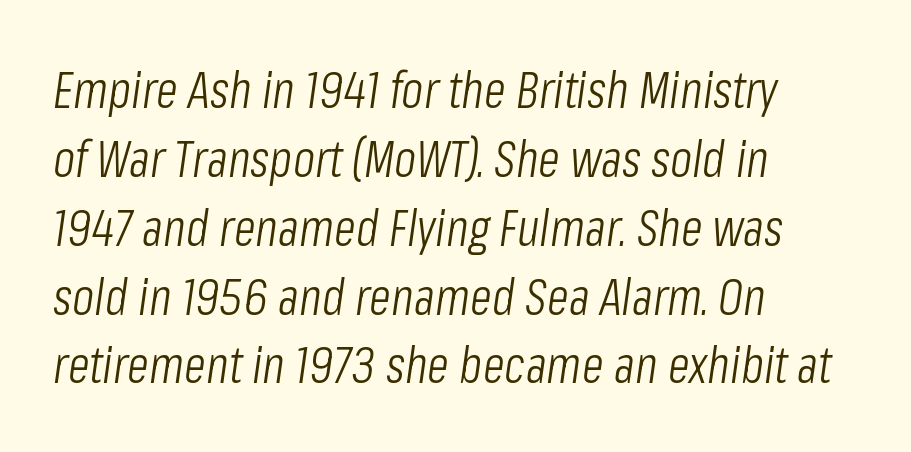
Plain, unruled lines of type. The font's italic variant was chosen for this text. This rendering uses left alignment, leaving the right contour irregular. Glyph-to-glyph distance matches everyday printed text. The face used here is proportionally spaced, like ordinary book or web type. If you measured baseline to baseline, you'd find a middling distance.
